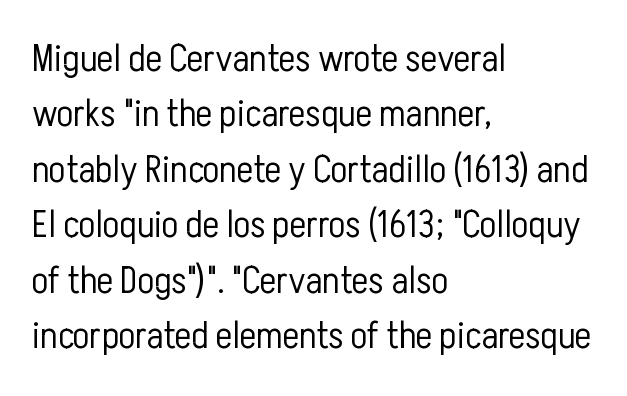
The image shows 39 px light, condensed sans-serif type, upright; set left-aligned, normal line spacing (1.42x), normal letter spacing, not underlined; low stroke contrast and a medium x-height.
